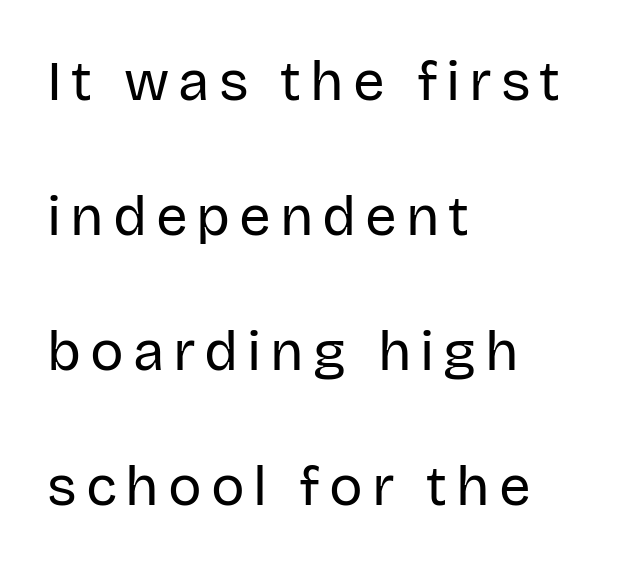
The image shows 56 px regular-weight sans-serif type, upright; set left-aligned, loose line spacing (2.41x), not underlined; low stroke contrast and a large x-height.
